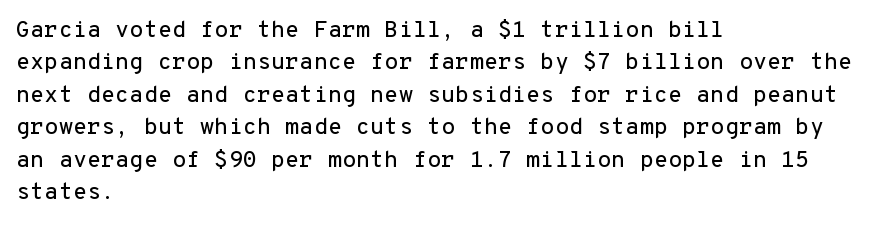
The image shows 23 px text type, upright; set left-aligned, normal line spacing (1.41x), normal letter spacing, not underlined.
